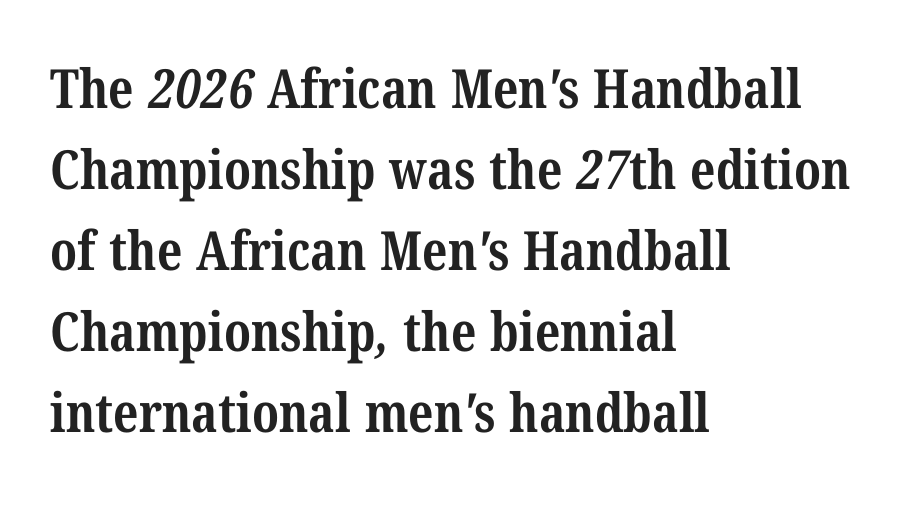
The image shows 54 px bold, condensed serif type; set left-aligned, normal line spacing (1.5x), normal letter spacing, not underlined; medium stroke contrast and a medium x-height.
